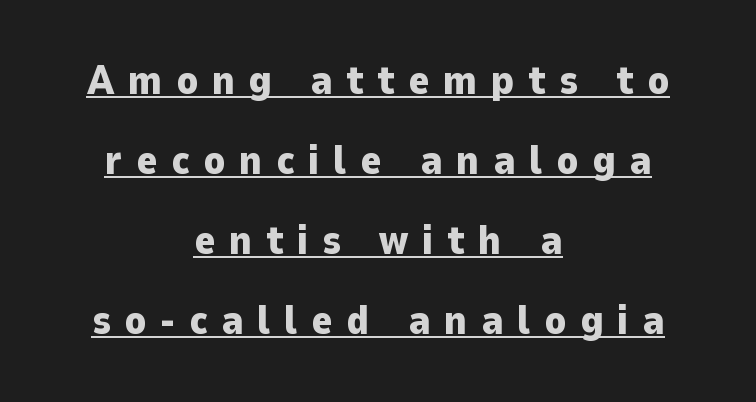
Where is the straight margin? There isn't one; the lines are centered. Unlike italic type, these characters show no tilt at all. Leading: increased. The typesetting leans heavy: a genuine bold. Varying glyph widths throughout — classic text-font behaviour.
